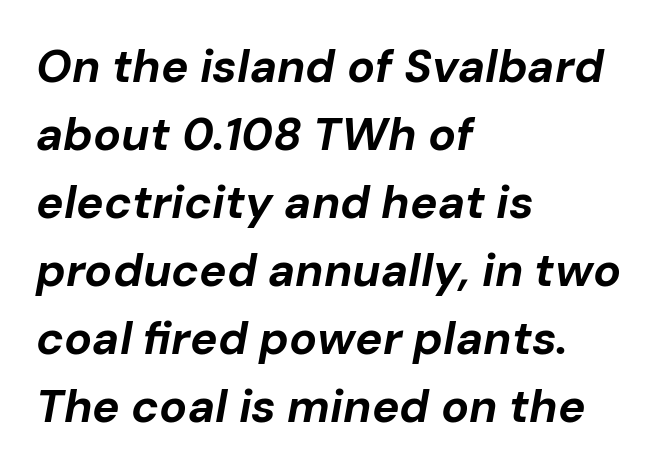
The image shows 46 px bold type, italic (leaning right); set left-aligned, normal line spacing (1.48x), normal letter spacing, not underlined; low stroke contrast and a medium x-height.
